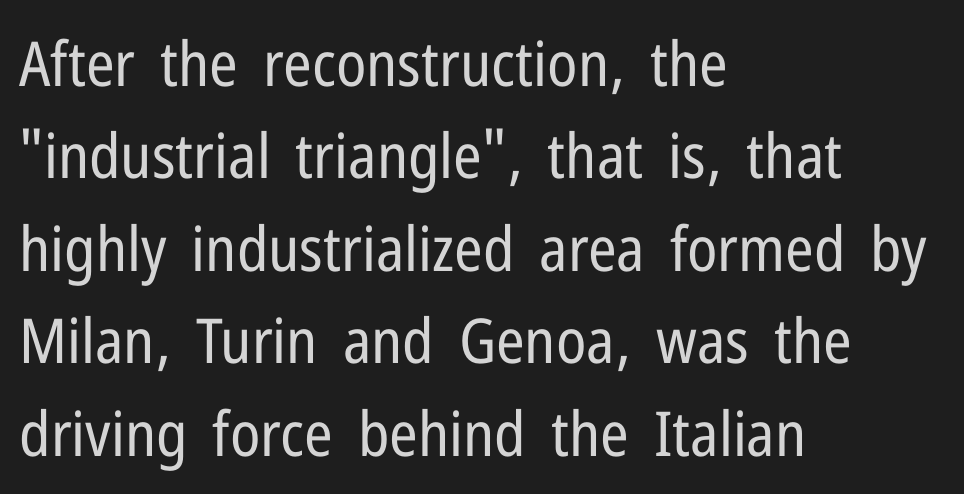
{"serif": "no", "italic": "no", "bold": "no", "weight": "regular", "width": "condensed", "stroke_contrast": "low", "x_height": "medium", "monospaced": "no", "underline": "no", "align": "left", "line_spacing": "normal", "line_spacing_ratio": 1.49, "letter_spacing": "normal", "letter_spacing_em": 0.0, "glyph_px": 62}
